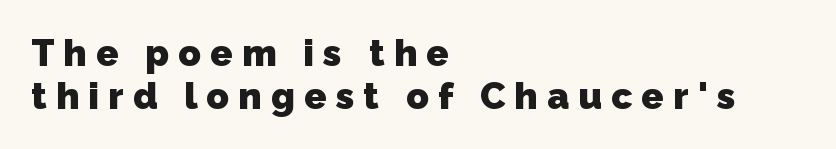
Q: Is the text bold? A: Yes.
Q: Is the typeface a serif or a sans-serif typeface? A: Sans-serif.
Q: Is the text underlined? A: No.
Q: How is the paragraph aligned? A: Left-aligned.
Q: Is the spacing between letters normal or unusually wide? A: Unusually wide.
Q: Width (condensed, normal, or wide)? A: Normal.
Q: Stroke contrast? A: Low.
Q: x-height? A: Medium.
Q: Monospaced? A: No.
